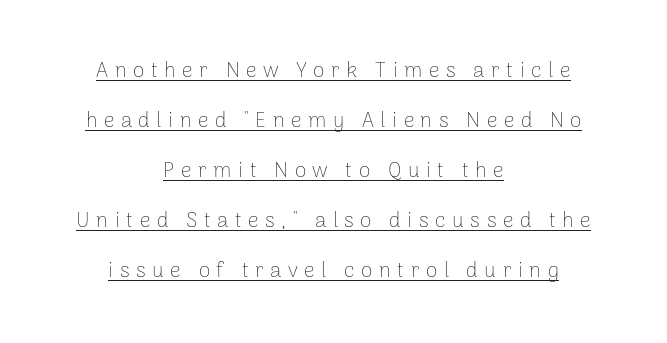
Q: Is the text bold? A: No.
Q: Is the text italic (slanted)? A: No, it is upright.
Q: Is the text underlined? A: Yes.
Q: How is the paragraph aligned? A: Centered.
Q: Is the spacing between letters normal or unusually wide? A: Unusually wide.
Q: Is the spacing between lines tight, normal or loose? A: Loose.
